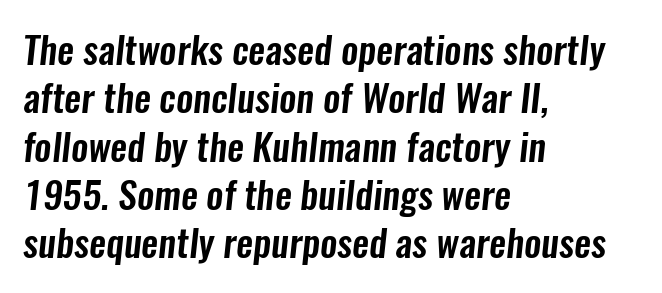
Q: Is the typeface a serif or a sans-serif typeface? A: Sans-serif.
Q: Is the text underlined? A: No.
Q: How is the paragraph aligned? A: Left-aligned.
Q: Is the spacing between letters normal or unusually wide? A: Normal.
Q: Is the spacing between lines tight, normal or loose? A: Normal.
Q: Width (condensed, normal, or wide)? A: Condensed.
Q: Stroke contrast? A: Low.
Q: x-height? A: Medium.
Q: Monospaced? A: No.
